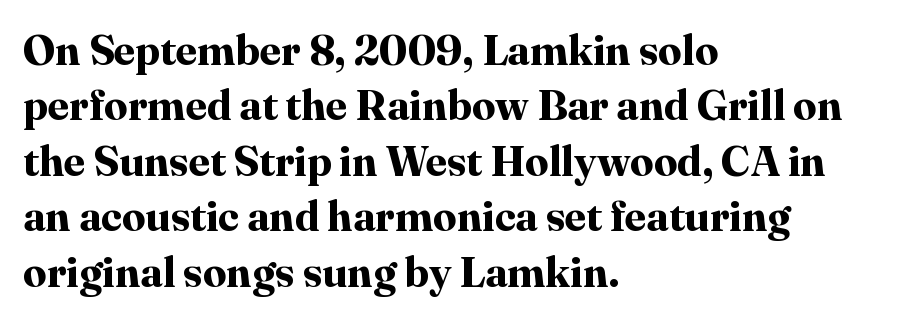
{"serif": "yes", "italic": "no", "bold": "yes", "weight": "bold", "width": "normal", "stroke_contrast": "high", "x_height": "medium", "monospaced": "no", "underline": "no", "align": "left", "line_spacing": "normal", "line_spacing_ratio": 1.32, "letter_spacing": "normal", "letter_spacing_em": 0.0, "glyph_px": 42}
